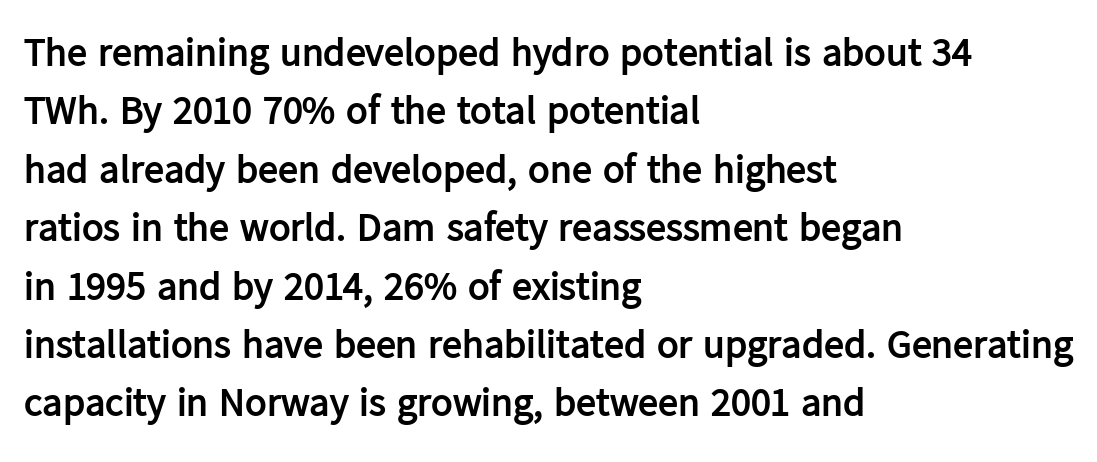
{"serif": "no", "italic": "no", "bold": "yes", "weight": "semibold", "width": "normal", "stroke_contrast": "low", "x_height": "medium", "monospaced": "no", "underline": "no", "align": "left", "line_spacing": "normal", "line_spacing_ratio": 1.46, "letter_spacing": "normal", "letter_spacing_em": 0.0, "glyph_px": 40}
